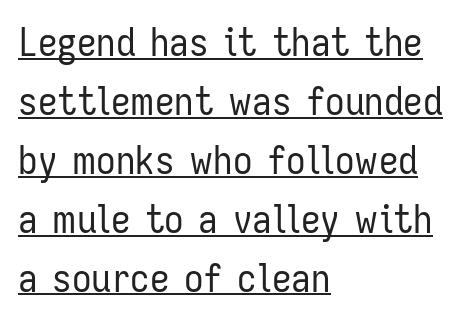
{"serif": "no", "italic": "no", "bold": "no", "weight": "regular", "width": "condensed", "stroke_contrast": "low", "x_height": "medium", "monospaced": "no", "underline": "yes", "align": "left", "line_spacing": "normal", "line_spacing_ratio": 1.51, "letter_spacing": "normal", "letter_spacing_em": 0.0, "glyph_px": 39}
